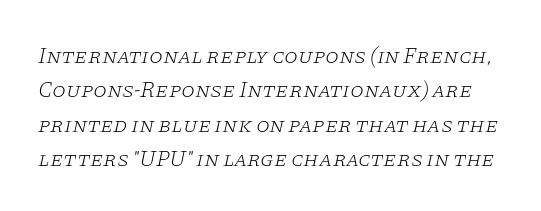
{"italic": "yes", "lean": "right", "slant_degrees": 11, "bold": "no", "underline": "no", "line_spacing": "normal", "line_spacing_ratio": 1.56, "letter_spacing": "normal", "letter_spacing_em": 0.0, "glyph_px": 22}
